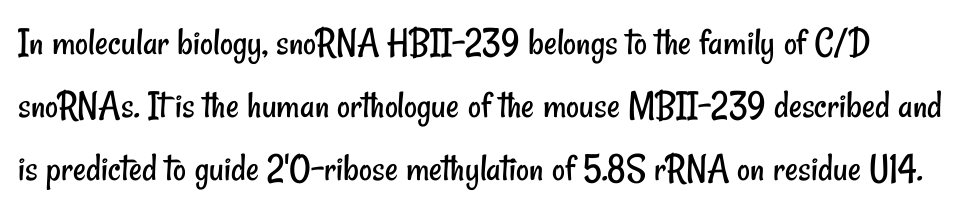
Classification — sans serif. A bare baseline throughout the passage. No chunkiness to these letters — they're not bold. The rendering keeps characters at their native spacing. Spacing verdict: proportional, widths tailored to each character. Whoever set this chose a conventional vertical rhythm.
